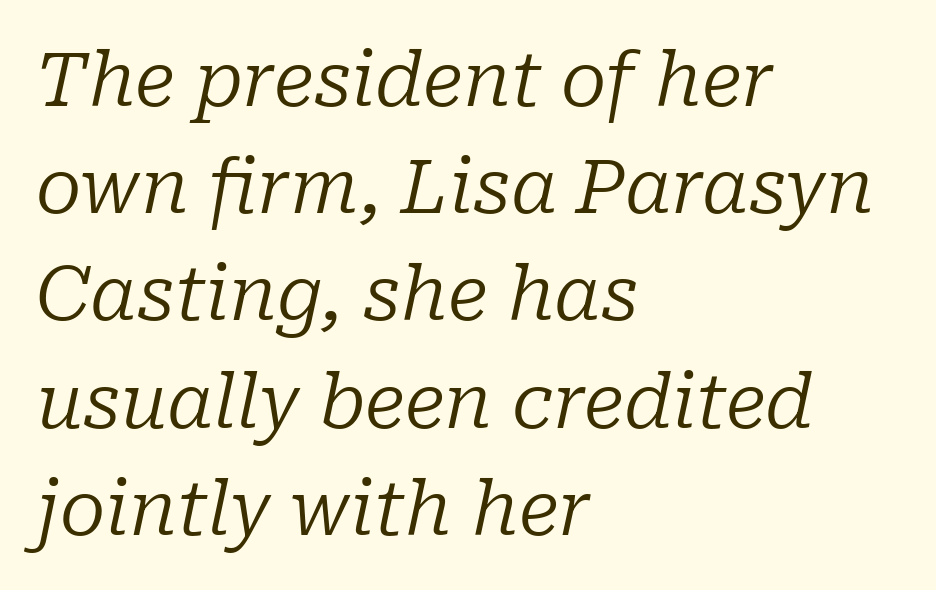
The image shows 75 px regular-weight serif type, italic (leaning right); set left-aligned, normal line spacing (1.43x), normal letter spacing, not underlined; low stroke contrast and a medium x-height.
